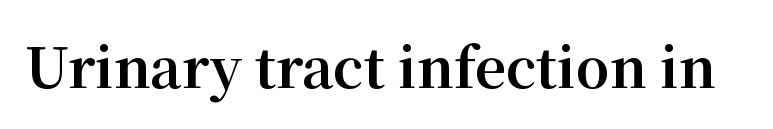
Q: Is the text bold? A: Yes.
Q: Is the text italic (slanted)? A: No, it is upright.
Q: Is the typeface a serif or a sans-serif typeface? A: Serif.
Q: Is the text underlined? A: No.
Q: Is the spacing between letters normal or unusually wide? A: Normal.
Q: Width (condensed, normal, or wide)? A: Normal.
Q: Stroke contrast? A: Medium.
Q: x-height? A: Medium.
Q: Monospaced? A: No.
